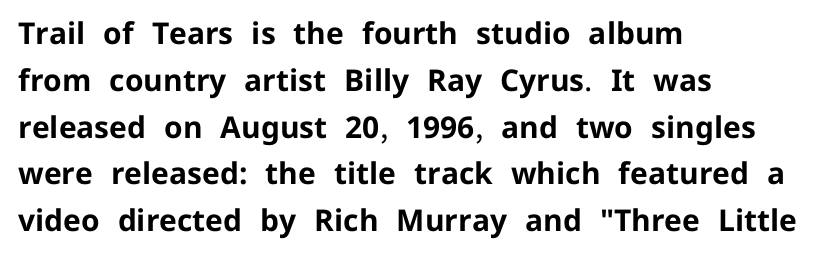
{"serif": "no", "italic": "no", "bold": "yes", "weight": "bold", "width": "normal", "stroke_contrast": "low", "x_height": "medium", "monospaced": "no", "underline": "no", "align": "left", "line_spacing": "normal", "line_spacing_ratio": 1.56, "letter_spacing": "normal", "letter_spacing_em": 0.0, "glyph_px": 30}
